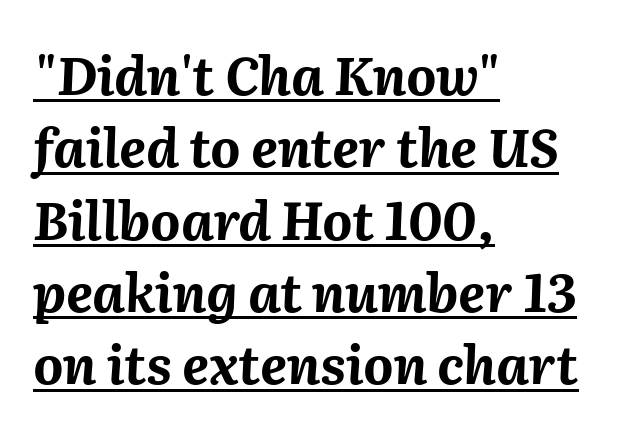
Q: Is the text bold? A: Yes.
Q: Is the text italic (slanted)? A: Yes, it leans right by about 2 degrees.
Q: Is the text underlined? A: Yes.
Q: How is the paragraph aligned? A: Left-aligned.
Q: Is the spacing between letters normal or unusually wide? A: Normal.
Q: Is the spacing between lines tight, normal or loose? A: Normal.
Q: Width (condensed, normal, or wide)? A: Normal.
Q: Stroke contrast? A: Medium.
Q: x-height? A: Medium.
Q: Monospaced? A: No.
